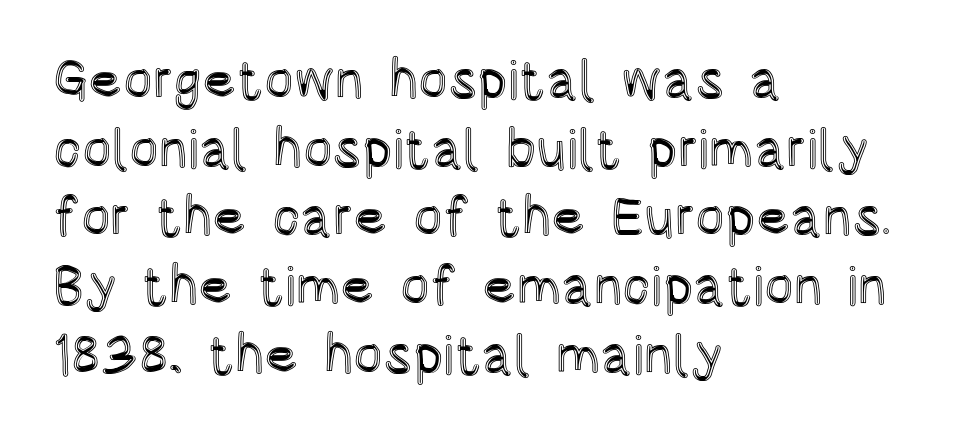
Q: Is the text italic (slanted)? A: No, it is upright.
Q: Is the text underlined? A: No.
Q: How is the paragraph aligned? A: Left-aligned.
Q: Is the spacing between letters normal or unusually wide? A: Normal.
Q: Is the spacing between lines tight, normal or loose? A: Normal.
Q: Width (condensed, normal, or wide)? A: Condensed.
Q: x-height? A: Large.
Q: Monospaced? A: No.
